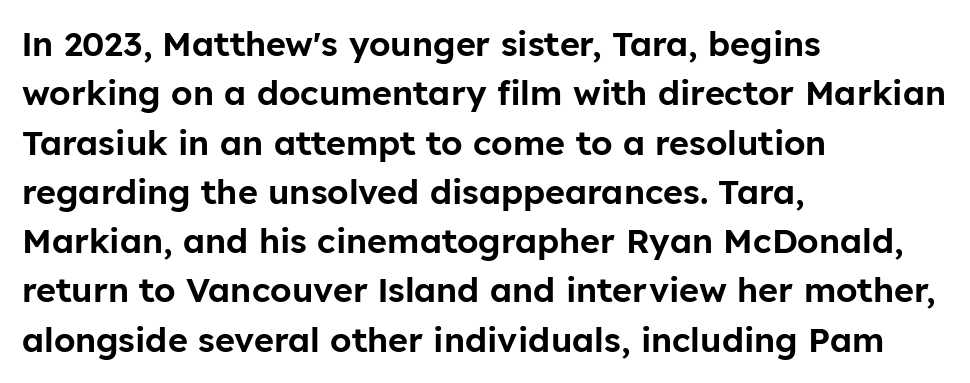
{"serif": "no", "italic": "no", "width": "normal", "stroke_contrast": "low", "x_height": "medium", "monospaced": "no", "underline": "no", "align": "left", "line_spacing": "normal", "line_spacing_ratio": 1.45, "letter_spacing": "normal", "letter_spacing_em": 0.0, "glyph_px": 34}
